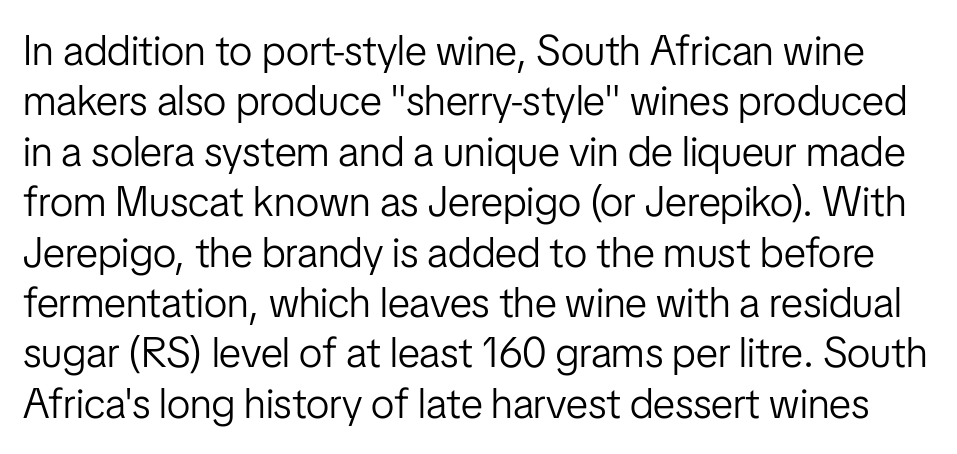
The image shows 42 px light, condensed sans-serif type, upright; set line spacing 1.2x, normal letter spacing, not underlined; low stroke contrast and a medium x-height.
